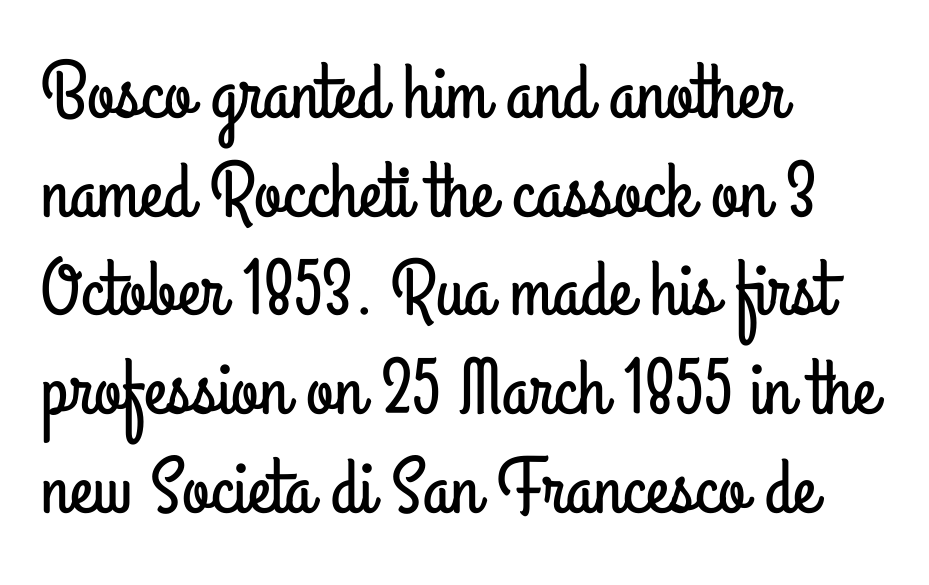
The image shows 79 px condensed sans-serif type, upright; set left-aligned, normal line spacing (1.25x), normal letter spacing, not underlined; low stroke contrast and a small x-height.
